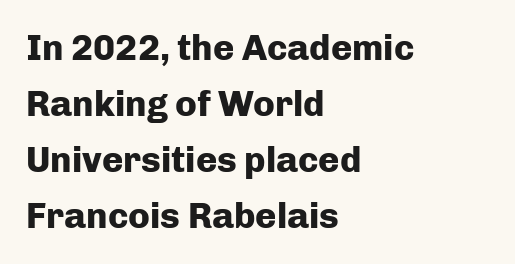
{"serif": "no", "italic": "no", "bold": "yes", "weight": "heavy", "width": "normal", "stroke_contrast": "low", "x_height": "medium", "monospaced": "no", "underline": "no", "align": "left", "line_spacing": "normal", "line_spacing_ratio": 1.56, "letter_spacing": "normal", "letter_spacing_em": 0.0, "glyph_px": 36}
